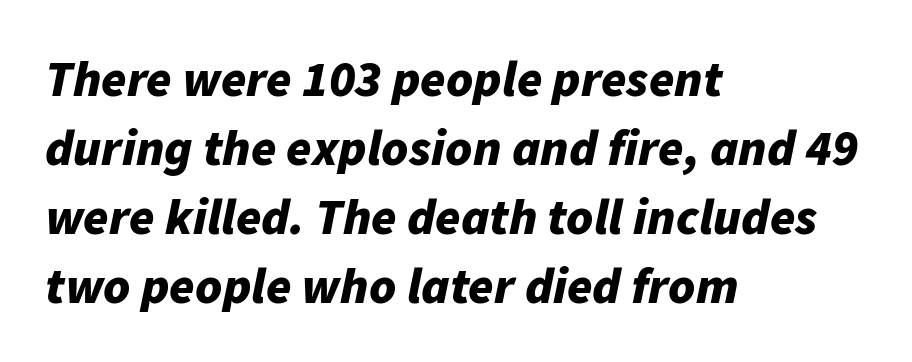
The image shows 51 px bold type, italic (leaning right); set left-aligned, normal line spacing (1.35x), normal letter spacing, not underlined; low stroke contrast and a medium x-height.
